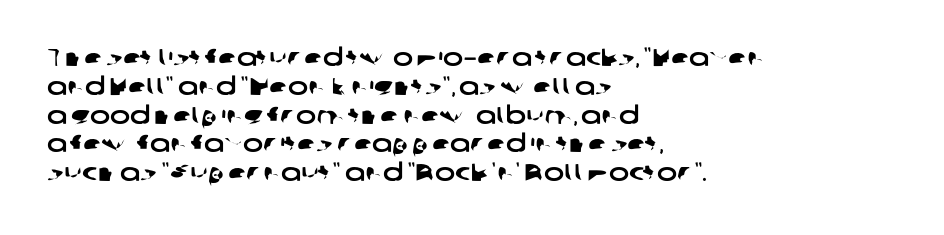
{"underline": "no", "align": "left", "line_spacing_ratio": 1.2, "letter_spacing": "normal", "letter_spacing_em": 0.0, "glyph_px": 24}
